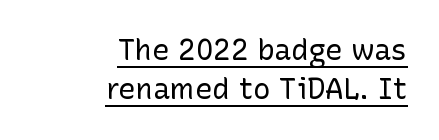
The image shows 29 px regular-weight sans-serif type, upright; set right-aligned, normal line spacing (1.36x), normal letter spacing, underlined; low stroke contrast and a medium x-height.
